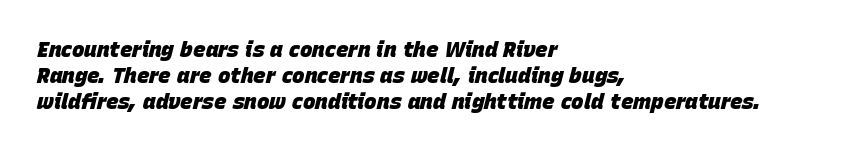
Descenders are the only things crossing below the line. Each word holds together tightly as a unit, with standard inter-letter gaps. The ragged edge is on the right, which tells us the setting is flush left. Looking at the ascenders, they clearly lean. Bold? Absolutely — the strokes are thick and heavy.
